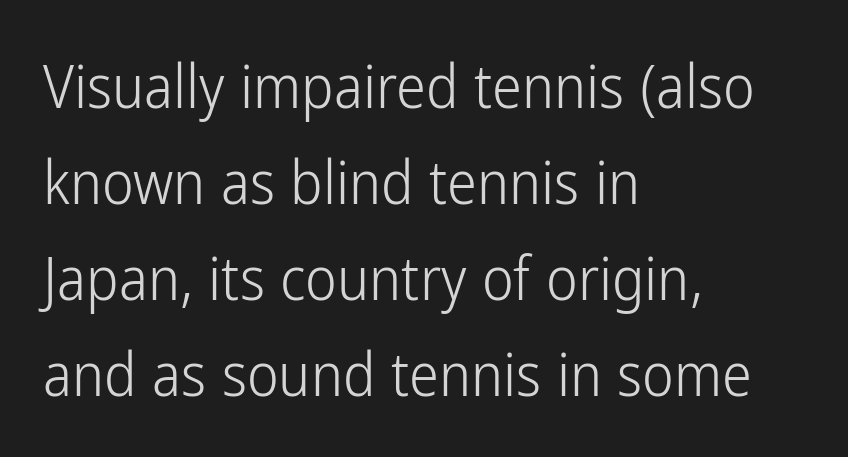
{"serif": "no", "italic": "no", "bold": "no", "weight": "light", "width": "condensed", "stroke_contrast": "low", "x_height": "medium", "monospaced": "no", "underline": "no", "align": "left", "line_spacing": "normal", "line_spacing_ratio": 1.6, "letter_spacing": "normal", "letter_spacing_em": 0.0, "glyph_px": 60}
